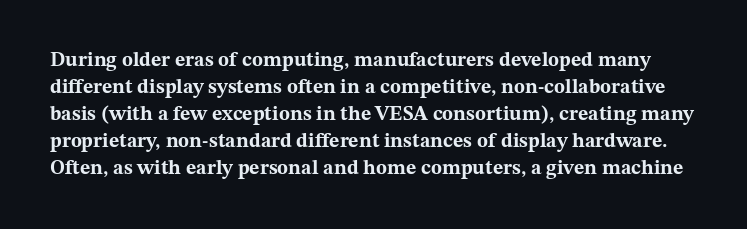
{"italic": "no", "bold": "yes", "underline": "no", "line_spacing": "normal", "line_spacing_ratio": 1.35, "letter_spacing": "normal", "letter_spacing_em": 0.0, "glyph_px": 20}
